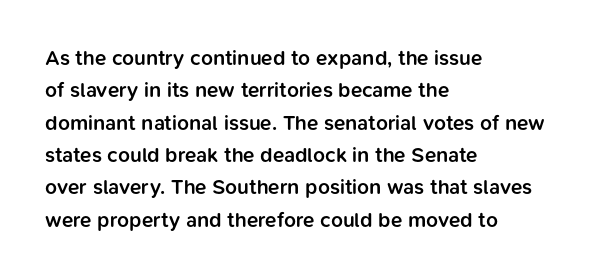
The image shows 21 px text type, upright; set left-aligned, normal line spacing (1.54x), normal letter spacing, not underlined.
